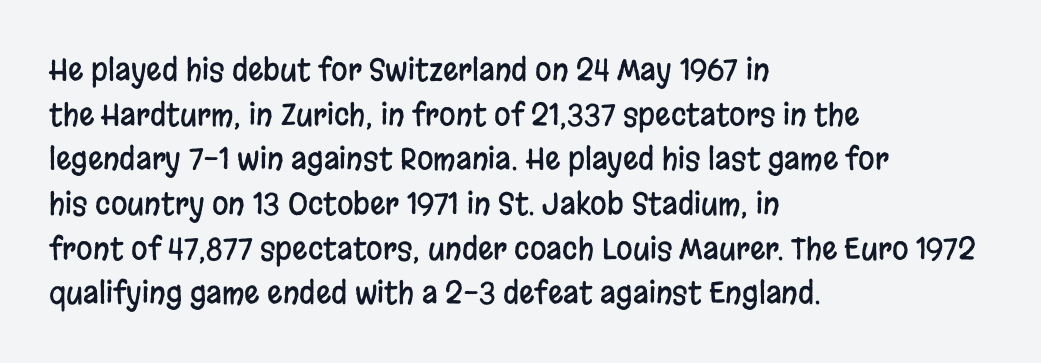
The image shows 30 px condensed sans-serif type, upright; set left-aligned, normal line spacing (1.49x), normal letter spacing, not underlined; low stroke contrast and a large x-height.
